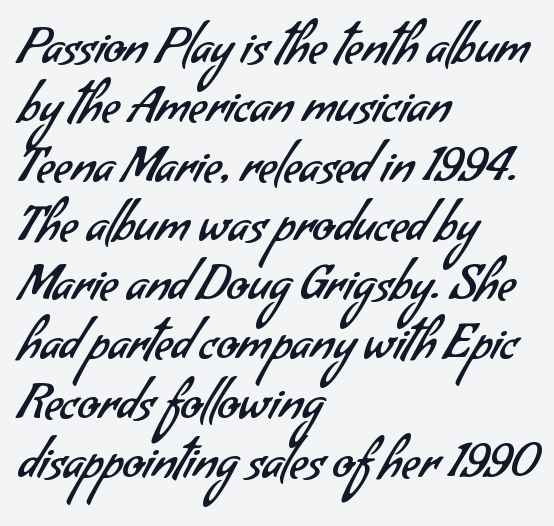
The image shows 49 px regular-weight sans-serif type; set left-aligned, line spacing 1.21x, normal letter spacing, not underlined; low stroke contrast and a small x-height.
